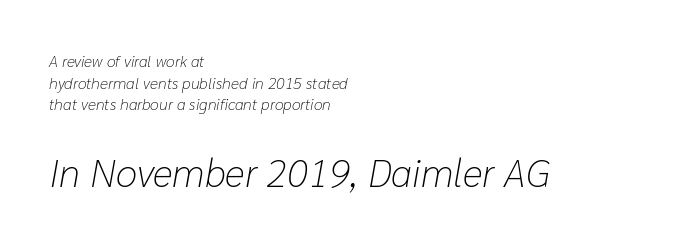
The image shows 39 px light type, italic (leaning right); set left-aligned, normal line spacing (1.35x), normal letter spacing, not underlined; the second (bottom) block is 2.44x larger; low stroke contrast and a medium x-height.
